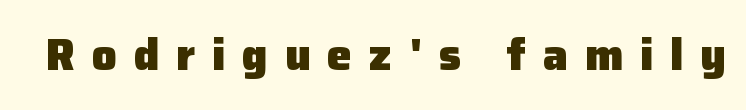
{"serif": "no", "italic": "no", "bold": "yes", "weight": "heavy", "width": "normal", "stroke_contrast": "low", "x_height": "medium", "monospaced": "no", "underline": "no", "letter_spacing": "wide", "letter_spacing_em": 0.38, "glyph_px": 44}
